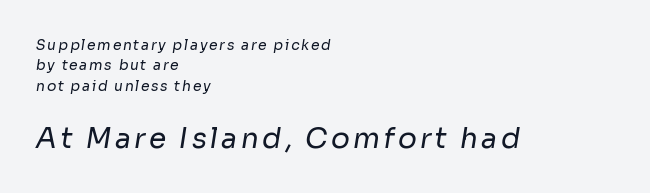
The image shows 28 px regular-weight sans-serif type; set left-aligned, normal line spacing (1.46x), not underlined; the second (bottom) block is 2.0x larger; low stroke contrast and a medium x-height.
